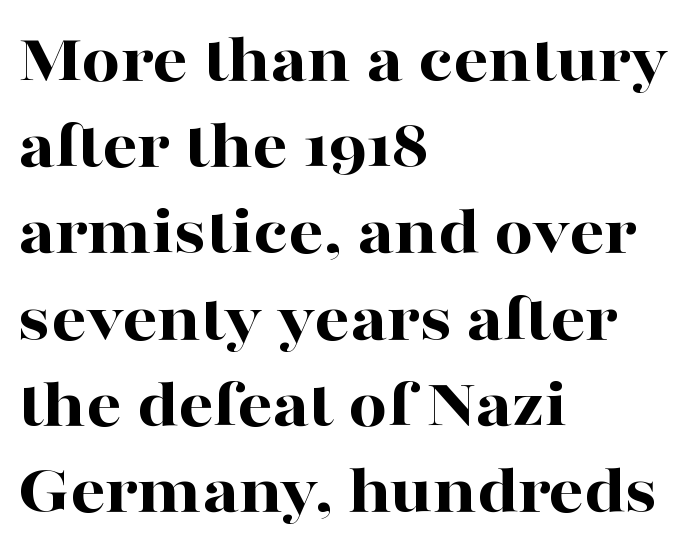
Q: Is the text bold? A: Yes.
Q: Is the text italic (slanted)? A: No, it is upright.
Q: Is the typeface a serif or a sans-serif typeface? A: Serif.
Q: Is the text underlined? A: No.
Q: How is the paragraph aligned? A: Left-aligned.
Q: Is the spacing between letters normal or unusually wide? A: Normal.
Q: Is the spacing between lines tight, normal or loose? A: Normal.
Q: Width (condensed, normal, or wide)? A: Wide.
Q: Stroke contrast? A: High.
Q: x-height? A: Medium.
Q: Monospaced? A: No.
